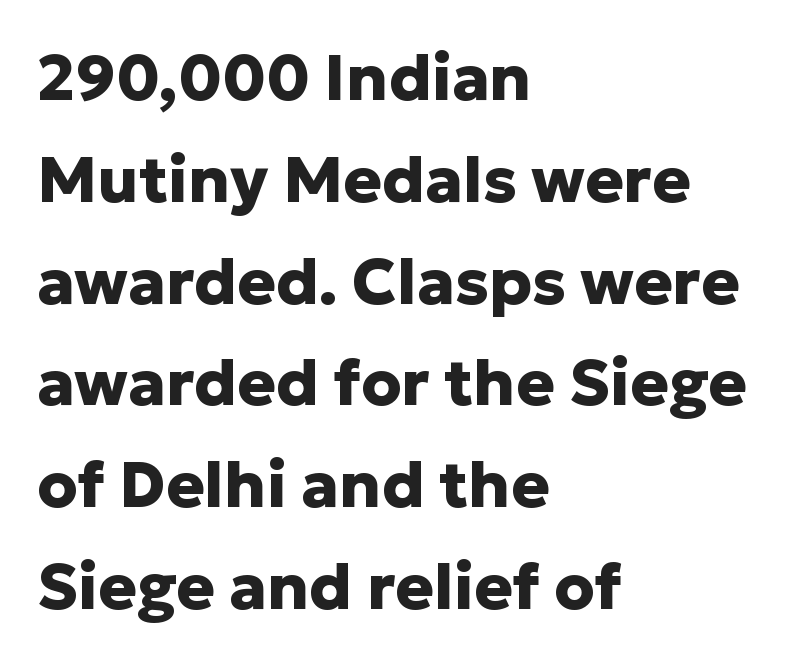
The image shows 64 px heavy sans-serif type, upright; set left-aligned, normal line spacing (1.59x), normal letter spacing, not underlined; low stroke contrast and a medium x-height.
